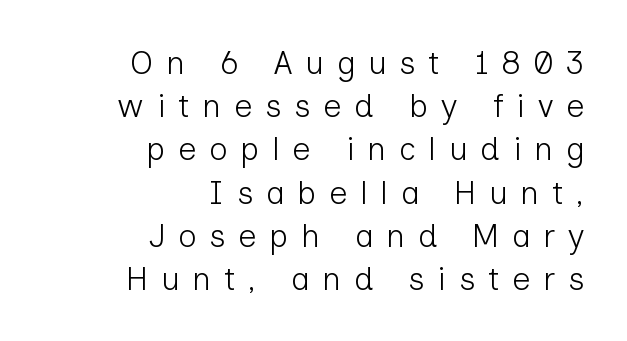
In CSS terms this would be text-align: right. Each new line begins a customary step beneath the previous one. Display-style spreading of the glyphs; the letterfit is very open. Check under the words: just untouched page. A quiet, ordinary-to-light weight characterises the typeface. These lines are composed in type without serifs.
